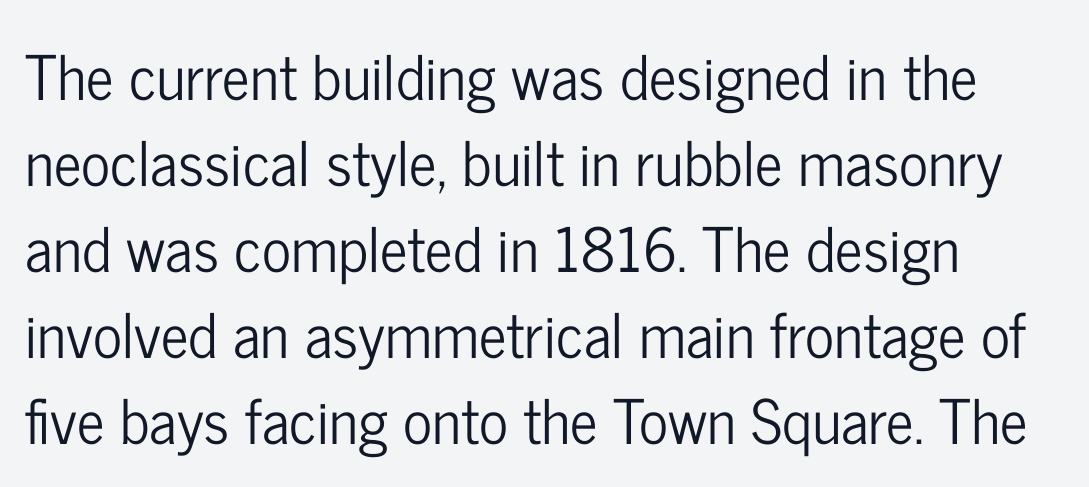
Q: Is the text italic (slanted)? A: No, it is upright.
Q: Is the typeface a serif or a sans-serif typeface? A: Sans-serif.
Q: Is the text underlined? A: No.
Q: Is the spacing between letters normal or unusually wide? A: Normal.
Q: Is the spacing between lines tight, normal or loose? A: Normal.
Q: Width (condensed, normal, or wide)? A: Condensed.
Q: Stroke contrast? A: Low.
Q: x-height? A: Medium.
Q: Monospaced? A: No.
